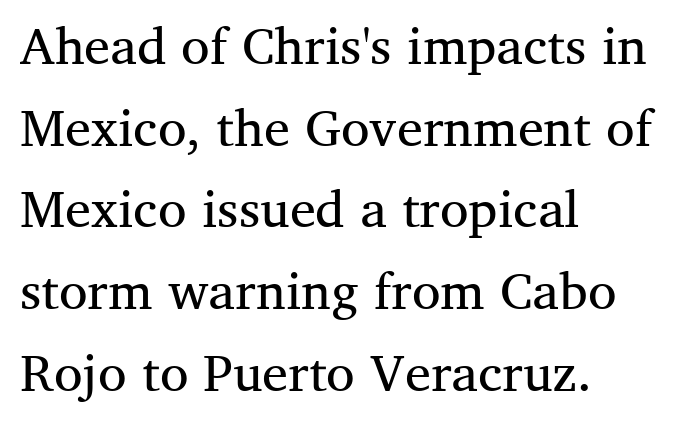
The image shows 52 px regular-weight serif type, upright; set left-aligned, normal line spacing (1.57x), normal letter spacing, not underlined; medium stroke contrast and a medium x-height.
